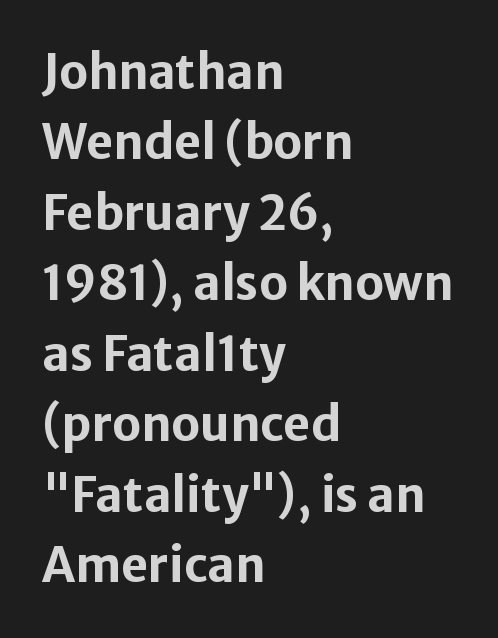
Casual observation: everything's shoved over to the left. Ascenders rise straight up at ninety degrees. The passage shown is typed in a proportional face where columns would drift. Note: no serifs on the glyphs.
